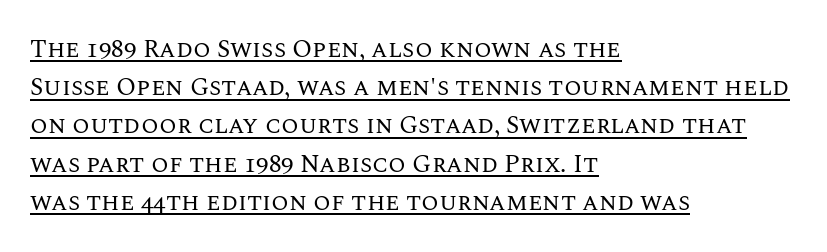
Q: Is the text bold? A: No.
Q: Is the text italic (slanted)? A: No, it is upright.
Q: Is the text underlined? A: Yes.
Q: How is the paragraph aligned? A: Left-aligned.
Q: Is the spacing between letters normal or unusually wide? A: Normal.
Q: Is the spacing between lines tight, normal or loose? A: Normal.
